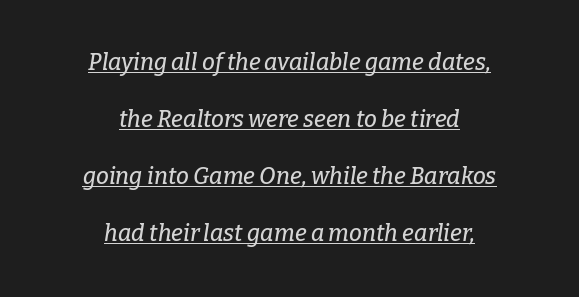
The image shows 23 px text type, italic (leaning right); set centered, loose line spacing (2.48x), normal letter spacing, underlined.
